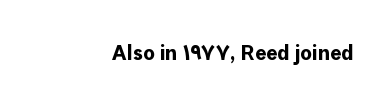
Q: Is the text bold? A: Yes.
Q: Is the text italic (slanted)? A: No, it is upright.
Q: Is the text underlined? A: No.
Q: Is the spacing between letters normal or unusually wide? A: Normal.
